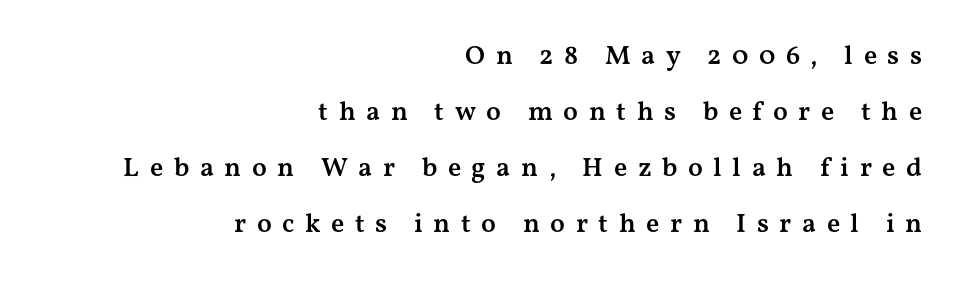
Q: Is the text bold? A: Semi-bold.
Q: Is the text italic (slanted)? A: No, it is upright.
Q: Is the text underlined? A: No.
Q: How is the paragraph aligned? A: Right-aligned.
Q: Is the spacing between letters normal or unusually wide? A: Unusually wide.
Q: Is the spacing between lines tight, normal or loose? A: Loose.
